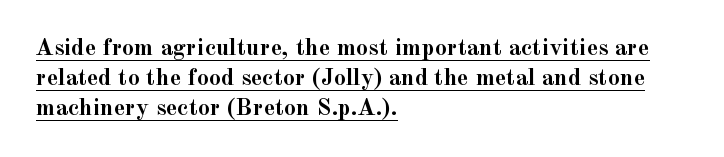
{"italic": "no", "bold": "yes", "underline": "yes", "align": "left", "line_spacing": "normal", "line_spacing_ratio": 1.25, "letter_spacing": "normal", "letter_spacing_em": 0.0, "glyph_px": 24}
